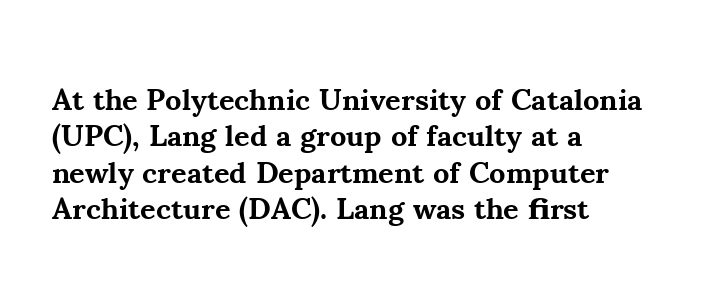
The image shows 30 px bold serif type, upright; set left-aligned, line spacing 1.21x, normal letter spacing, not underlined; medium stroke contrast and a small x-height.
